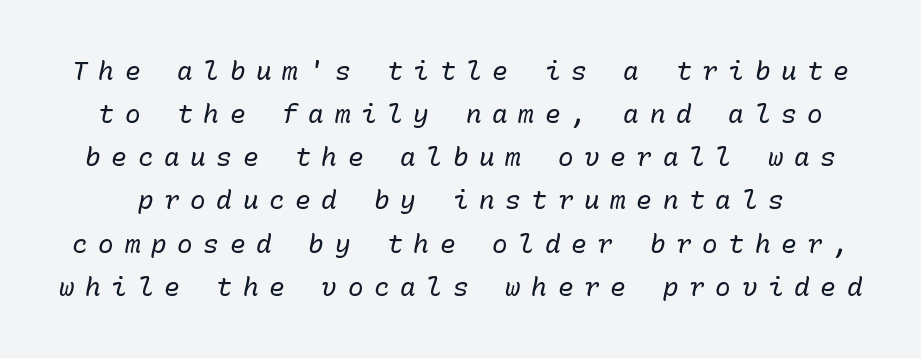
{"italic": "yes", "lean": "right", "slant_degrees": 10, "bold": "no", "underline": "no", "line_spacing": "normal", "line_spacing_ratio": 1.66, "letter_spacing": "wide", "letter_spacing_em": 0.41, "glyph_px": 26}
